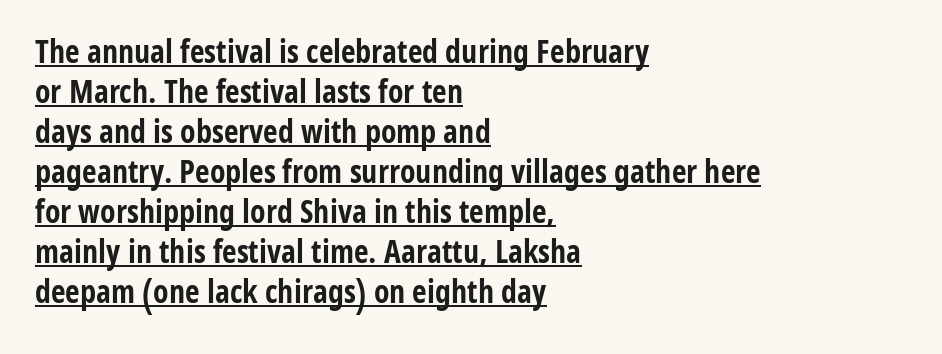
Q: Is the text bold? A: Yes.
Q: Is the text italic (slanted)? A: No, it is upright.
Q: Is the typeface a serif or a sans-serif typeface? A: Sans-serif.
Q: Is the text underlined? A: Yes.
Q: How is the paragraph aligned? A: Left-aligned.
Q: Is the spacing between letters normal or unusually wide? A: Normal.
Q: Is the spacing between lines tight, normal or loose? A: Normal.
Q: Width (condensed, normal, or wide)? A: Condensed.
Q: Stroke contrast? A: Low.
Q: x-height? A: Medium.
Q: Monospaced? A: No.
